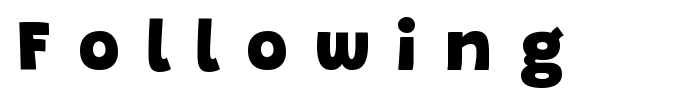
Q: Is the text bold? A: Yes.
Q: Is the typeface a serif or a sans-serif typeface? A: Sans-serif.
Q: Is the text underlined? A: No.
Q: Is the spacing between letters normal or unusually wide? A: Unusually wide.
Q: Width (condensed, normal, or wide)? A: Normal.
Q: Stroke contrast? A: Low.
Q: x-height? A: Large.
Q: Monospaced? A: No.
